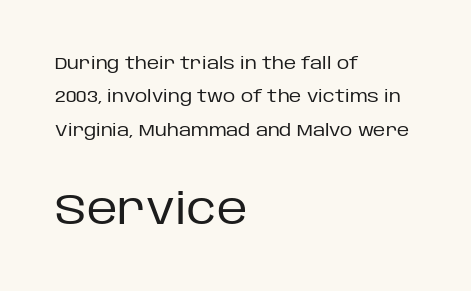
The image shows 43 px regular-weight sans-serif type, upright; set left-aligned, loose line spacing (1.96x), normal letter spacing, not underlined; the second (bottom) block is 2.53x larger; low stroke contrast and a large x-height.
